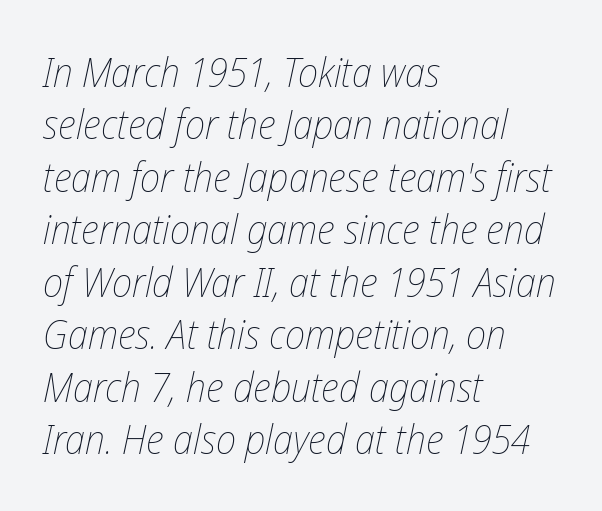
Alignment: flush left. A typesetter would call this zero additional tracking. Varying glyph widths throughout — classic text-font behaviour. Just letters on the line, the space beneath them empty. Leading matches the norm, producing a regular column. Italic? Definitely — the glyphs are oblique.
